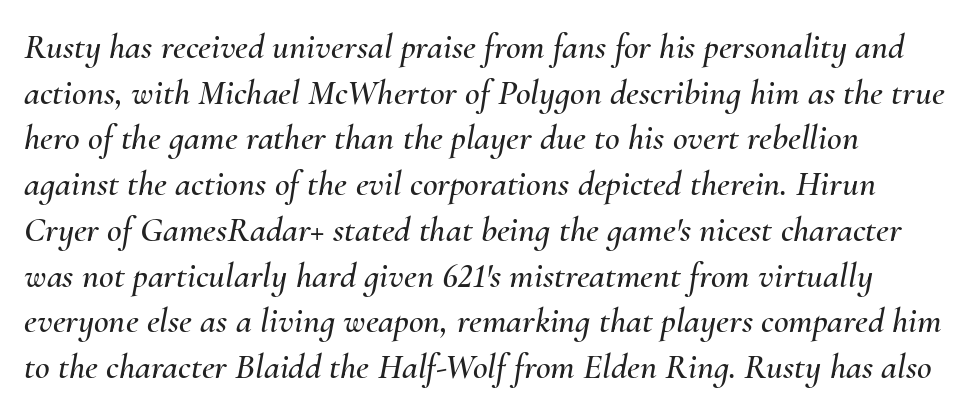
The letters advance in unequal steps, a hallmark of proportional type. Just letters on the line, the space beneath them empty. The letters sit at their default tracking, neither squeezed nor spread. In terms of leading, this rendering sits right in the middle. Quick note: italic.
